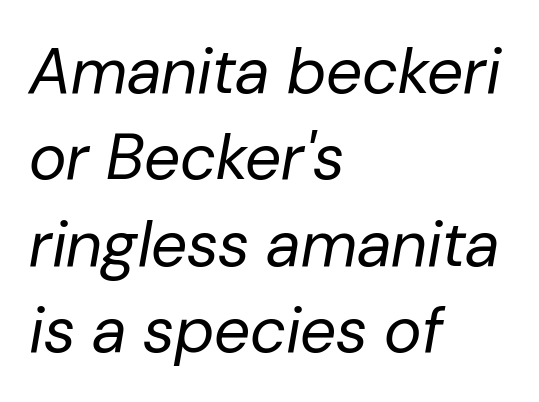
Q: Is the text bold? A: No.
Q: Is the text italic (slanted)? A: Yes, it leans right by about 10 degrees.
Q: Is the text underlined? A: No.
Q: How is the paragraph aligned? A: Left-aligned.
Q: Is the spacing between letters normal or unusually wide? A: Normal.
Q: Is the spacing between lines tight, normal or loose? A: Normal.
Q: Width (condensed, normal, or wide)? A: Normal.
Q: Stroke contrast? A: Low.
Q: x-height? A: Medium.
Q: Monospaced? A: No.
